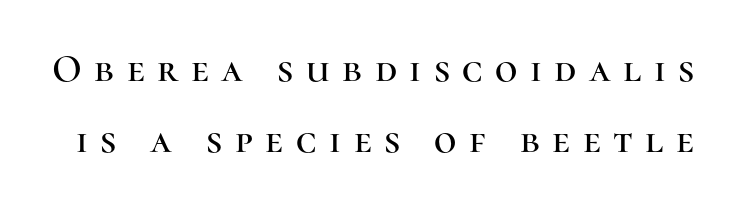
Q: Is the text italic (slanted)? A: No, it is upright.
Q: Is the typeface a serif or a sans-serif typeface? A: Serif.
Q: Is the text underlined? A: No.
Q: Is the spacing between letters normal or unusually wide? A: Unusually wide.
Q: Width (condensed, normal, or wide)? A: Normal.
Q: Stroke contrast? A: High.
Q: x-height? A: Medium.
Q: Monospaced? A: No.
